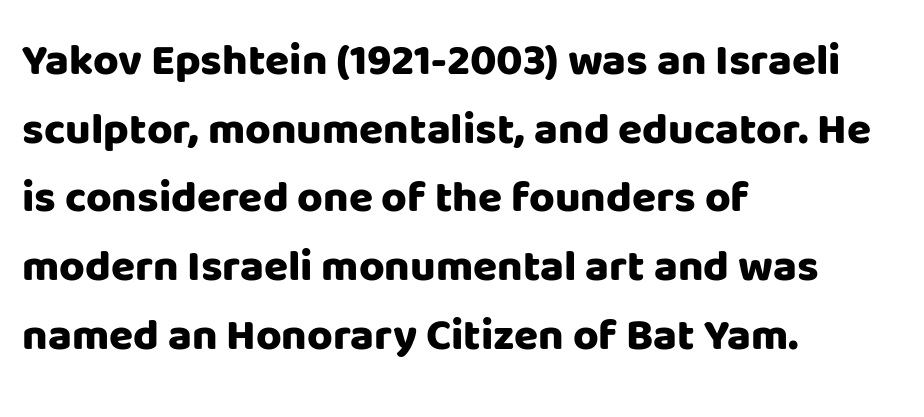
Tall strokes in this sample are plumb rather than angled. Compared with typical body copy, the letter spacing here is the same. Strong, thick strokes mark this as bold type. The face used here is proportionally spaced, like ordinary book or web type. The setting favours the left margin, as ordinary paragraphs usually do. Evenly set lines give the paragraph a standard silhouette.
